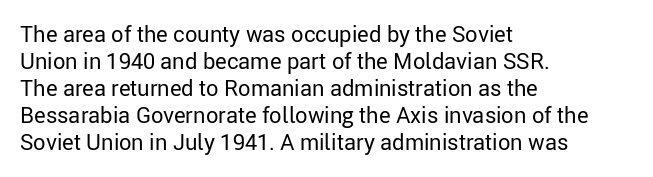
{"italic": "no", "bold": "no", "underline": "no", "align": "left", "line_spacing_ratio": 1.23, "letter_spacing": "normal", "letter_spacing_em": 0.0, "glyph_px": 22}
